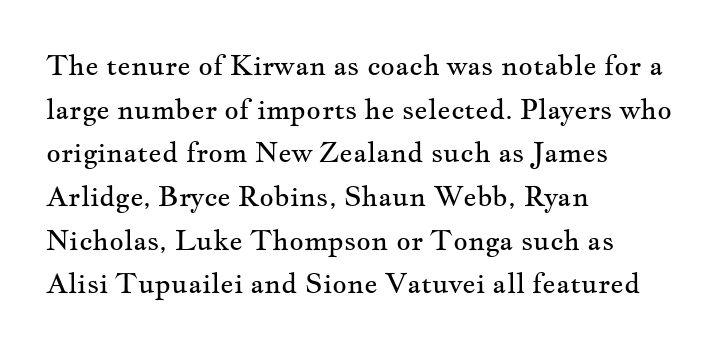
Q: Is the text bold? A: No.
Q: Is the text italic (slanted)? A: No, it is upright.
Q: Is the typeface a serif or a sans-serif typeface? A: Serif.
Q: Is the text underlined? A: No.
Q: How is the paragraph aligned? A: Left-aligned.
Q: Is the spacing between letters normal or unusually wide? A: Normal.
Q: Is the spacing between lines tight, normal or loose? A: Normal.
Q: Width (condensed, normal, or wide)? A: Wide.
Q: Stroke contrast? A: Medium.
Q: x-height? A: Small.
Q: Monospaced? A: No.
